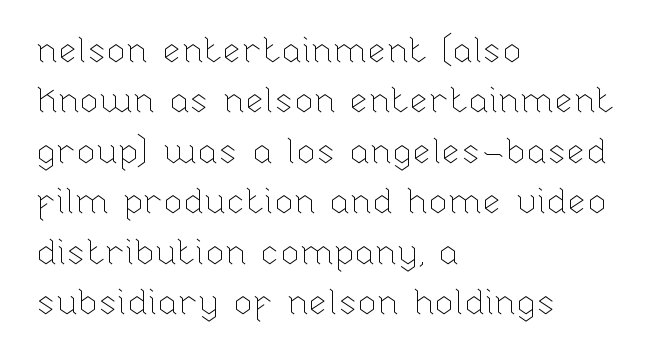
One-word summary of the alignment: left. What stands out about the letter spacing? Nothing — it is the standard amount. Stems and bowls with no extra thickness — not bold. Is there much room between lines? A standard amount, neither cramped nor airy. Every stem runs plumb, perpendicular to the baseline.
